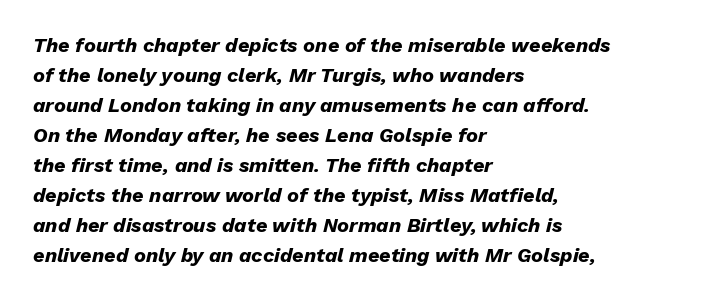
{"italic": "yes", "lean": "right", "slant_degrees": 13, "bold": "yes", "underline": "no", "align": "left", "line_spacing": "normal", "line_spacing_ratio": 1.5, "letter_spacing": "normal", "letter_spacing_em": 0.0, "glyph_px": 20}
